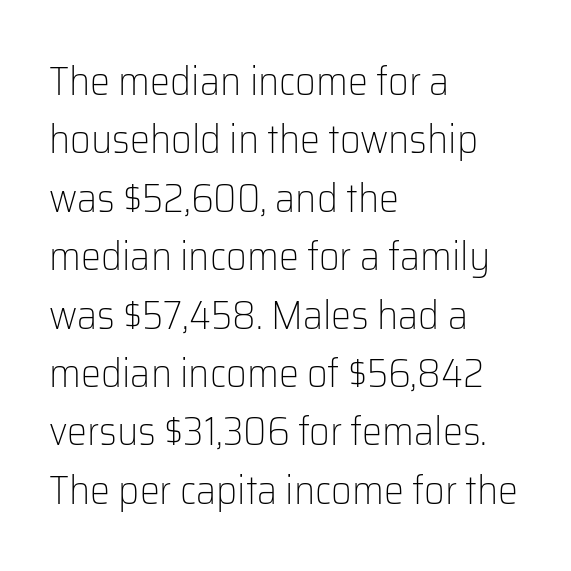
Every character sits straight up, as roman type does. The face used here is proportionally spaced, like ordinary book or web type. Weight class: somewhere from thin through regular. Does the leading feel generous? No, just average.
